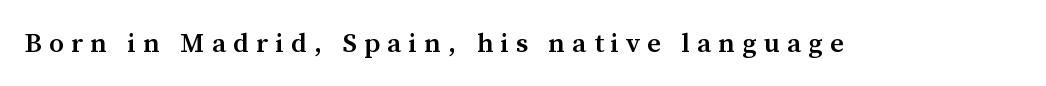
The image shows 27 px text type, upright; set unusually wide letter spacing (+0.27 em), not underlined.
